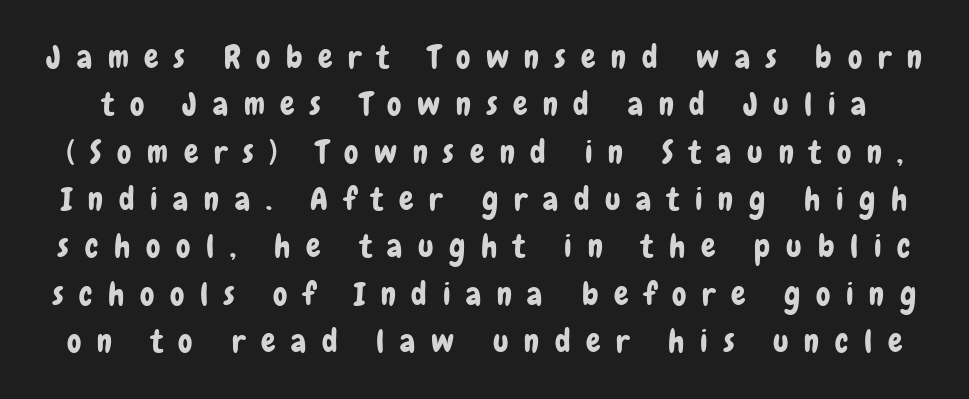
Q: Is the text italic (slanted)? A: No, it is upright.
Q: Is the typeface a serif or a sans-serif typeface? A: Sans-serif.
Q: Is the text underlined? A: No.
Q: Is the spacing between letters normal or unusually wide? A: Unusually wide.
Q: Is the spacing between lines tight, normal or loose? A: Normal.
Q: Width (condensed, normal, or wide)? A: Condensed.
Q: Stroke contrast? A: Low.
Q: x-height? A: Medium.
Q: Monospaced? A: No.
